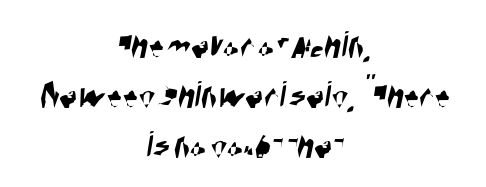
{"serif": "no", "width": "condensed", "stroke_contrast": "high", "x_height": "large", "monospaced": "no", "underline": "no", "align": "center", "line_spacing": "normal", "line_spacing_ratio": 1.31, "letter_spacing": "normal", "letter_spacing_em": 0.0, "glyph_px": 38}
